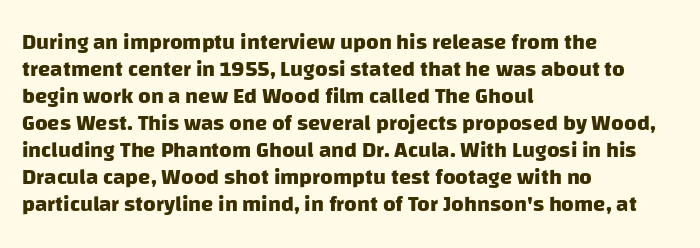
Q: Is the text bold? A: Yes.
Q: Is the text underlined? A: No.
Q: How is the paragraph aligned? A: Left-aligned.
Q: Is the spacing between letters normal or unusually wide? A: Normal.
